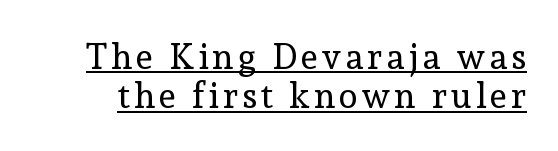
Proportional: the letters do not fall into vertical columns. To sum up the face: it has serifs. No italicization has been applied; the sample stays upright. Regarding leading, the lines here are crowded together.
